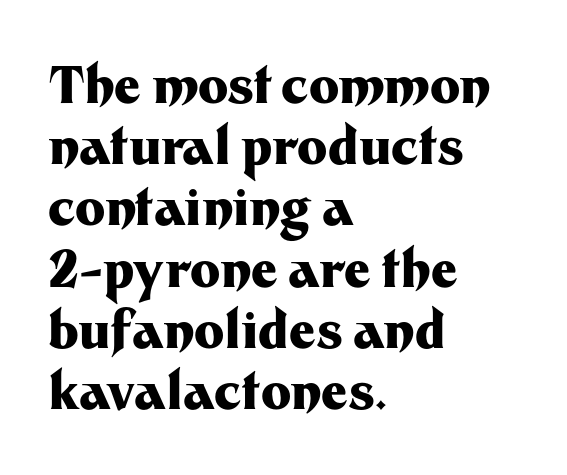
The image shows 51 px heavy sans-serif type, upright; set left-aligned, line spacing 1.2x, normal letter spacing, not underlined; medium stroke contrast and a medium x-height.
